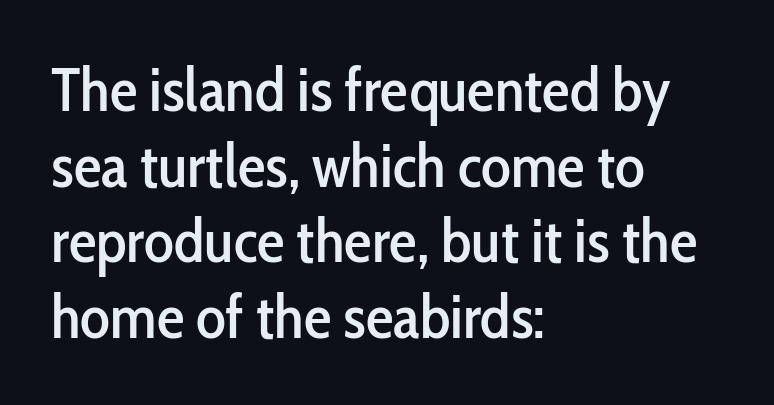
Q: Is the text italic (slanted)? A: No, it is upright.
Q: Is the typeface a serif or a sans-serif typeface? A: Sans-serif.
Q: Is the text underlined? A: No.
Q: How is the paragraph aligned? A: Left-aligned.
Q: Is the spacing between letters normal or unusually wide? A: Normal.
Q: Width (condensed, normal, or wide)? A: Condensed.
Q: Stroke contrast? A: Low.
Q: x-height? A: Medium.
Q: Monospaced? A: No.
